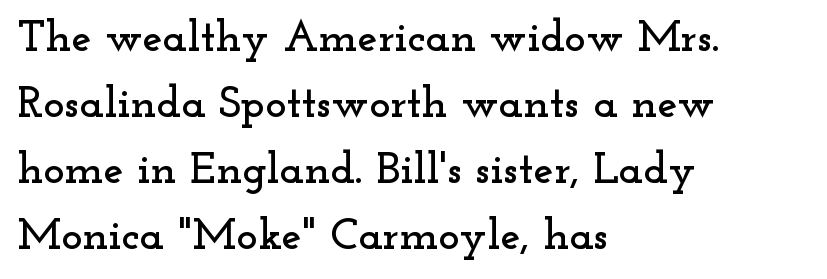
The image shows 45 px wide serif type, upright; set left-aligned, normal line spacing (1.47x), normal letter spacing, not underlined; low stroke contrast and a small x-height.
